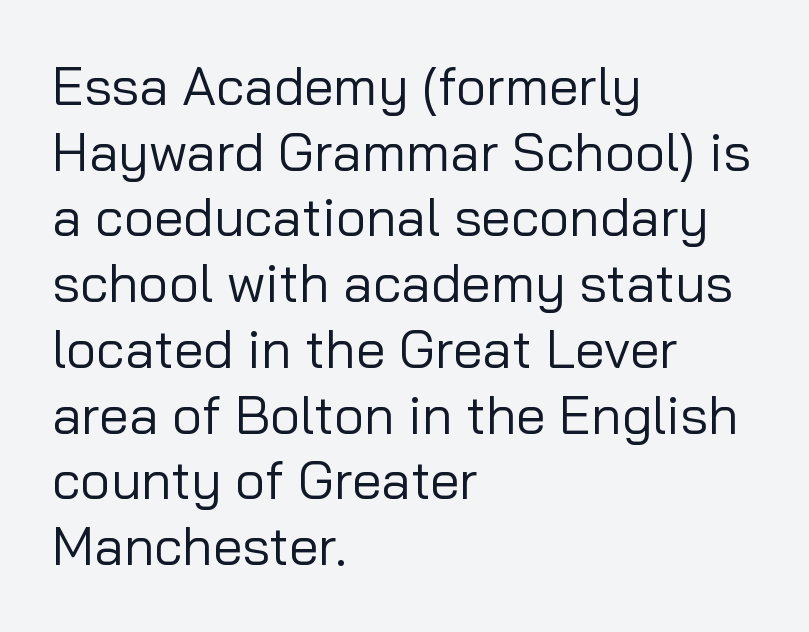
Q: Is the text bold? A: No.
Q: Is the text italic (slanted)? A: No, it is upright.
Q: Is the typeface a serif or a sans-serif typeface? A: Sans-serif.
Q: Is the text underlined? A: No.
Q: How is the paragraph aligned? A: Left-aligned.
Q: Is the spacing between letters normal or unusually wide? A: Normal.
Q: Width (condensed, normal, or wide)? A: Normal.
Q: Stroke contrast? A: Low.
Q: x-height? A: Medium.
Q: Monospaced? A: No.
